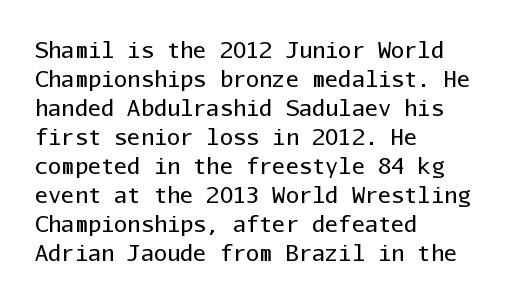
{"italic": "no", "bold": "no", "underline": "no", "align": "left", "line_spacing": "normal", "line_spacing_ratio": 1.32, "letter_spacing": "normal", "letter_spacing_em": 0.0, "glyph_px": 22}
